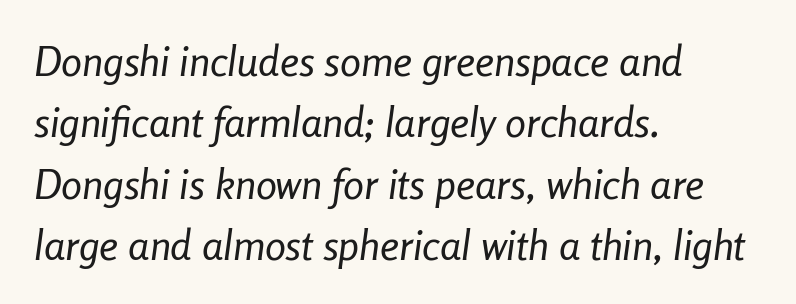
{"italic": "yes", "lean": "right", "slant_degrees": 8, "bold": "no", "weight": "regular", "width": "condensed", "stroke_contrast": "low", "x_height": "medium", "monospaced": "no", "underline": "no", "align": "left", "line_spacing": "normal", "line_spacing_ratio": 1.46, "letter_spacing": "normal", "letter_spacing_em": 0.0, "glyph_px": 42}
